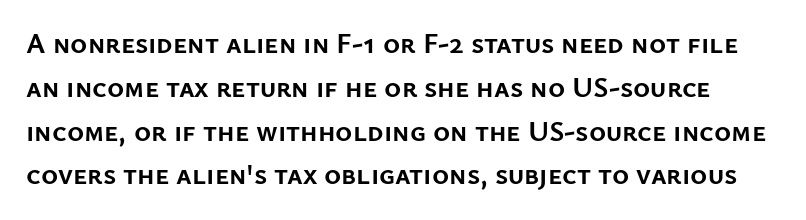
{"serif": "no", "italic": "no", "bold": "yes", "weight": "semibold", "width": "normal", "stroke_contrast": "low", "x_height": "medium", "monospaced": "no", "underline": "no", "line_spacing": "normal", "line_spacing_ratio": 1.51, "letter_spacing": "normal", "letter_spacing_em": 0.0, "glyph_px": 29}
